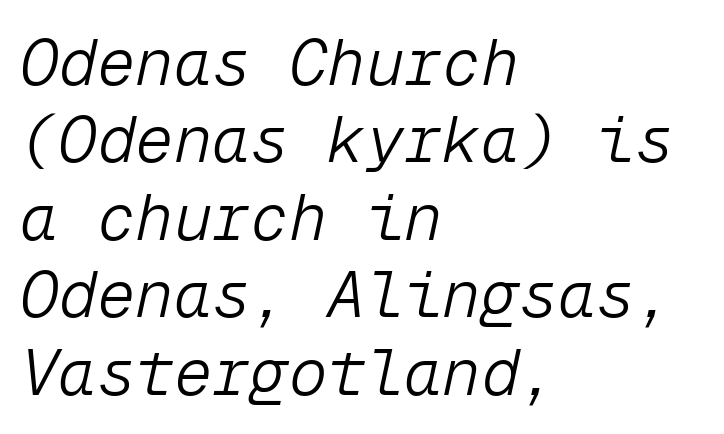
Q: Is the text bold? A: No.
Q: Is the text italic (slanted)? A: Yes, it leans right by about 12 degrees.
Q: Is the text underlined? A: No.
Q: How is the paragraph aligned? A: Left-aligned.
Q: Is the spacing between letters normal or unusually wide? A: Normal.
Q: Width (condensed, normal, or wide)? A: Normal.
Q: Stroke contrast? A: Low.
Q: x-height? A: Medium.
Q: Monospaced? A: Yes.
